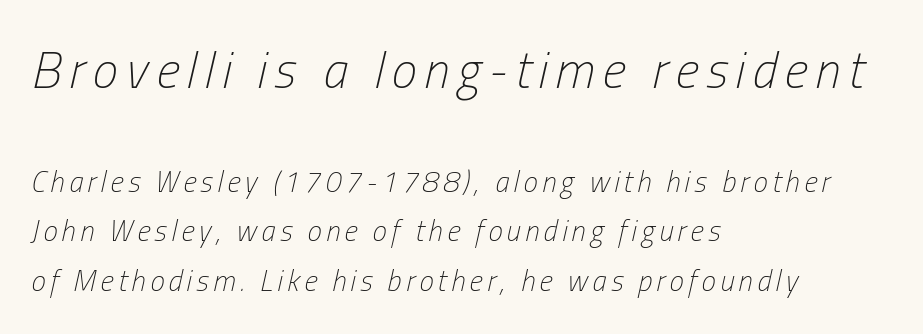
The image shows 51 px light, condensed type, italic (leaning right); set left-aligned, line spacing 1.72x, not underlined; the first (top) block is 1.76x larger; low stroke contrast and a medium x-height.
